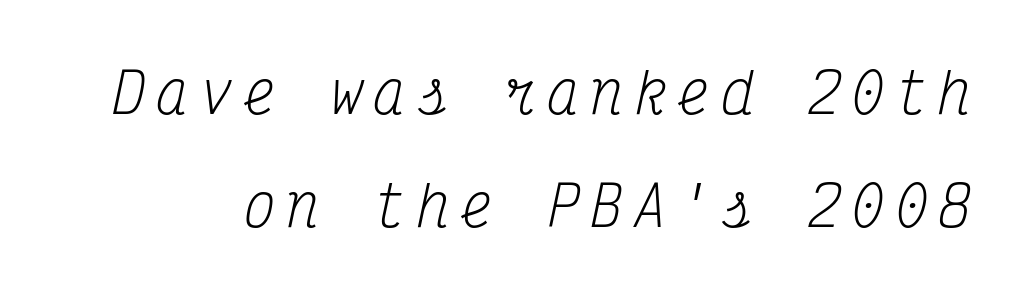
The image shows 55 px regular-weight, condensed serif type, italic (leaning right), monospaced; set loose line spacing (2.05x), not underlined; medium stroke contrast and a medium x-height.
